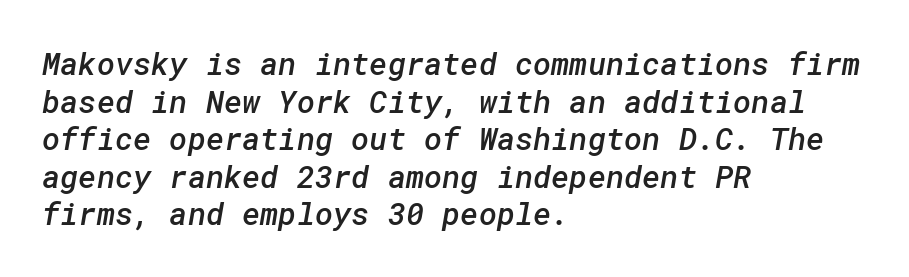
The image shows 31 px semibold sans-serif type; set left-aligned, line spacing 1.21x, normal letter spacing, not underlined; low stroke contrast and a medium x-height.
